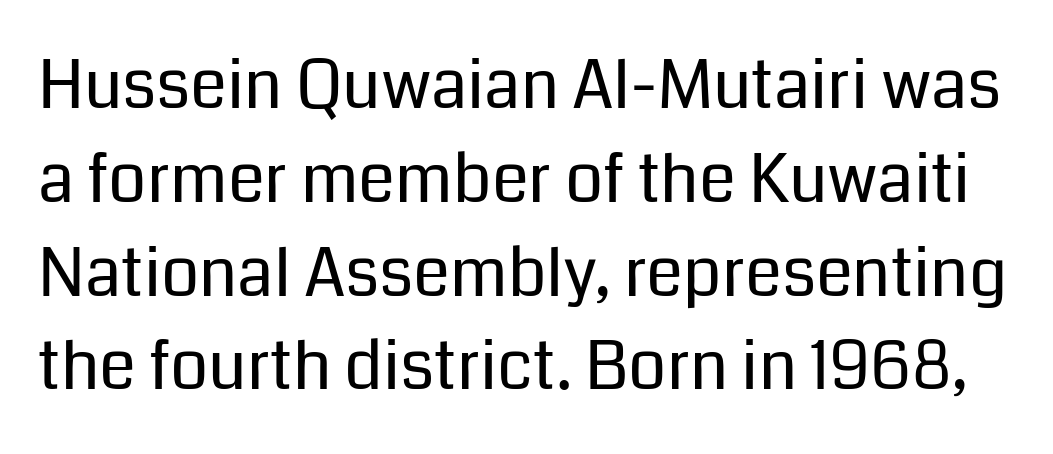
Look at the bottom of the vertical strokes: they stop flat, with no serifs. Whoever set this chose a conventional vertical rhythm. The passage shown is not bold in any degree. Nope, not italic — everything's standing straight. Spacing verdict: proportional, widths tailored to each character.
